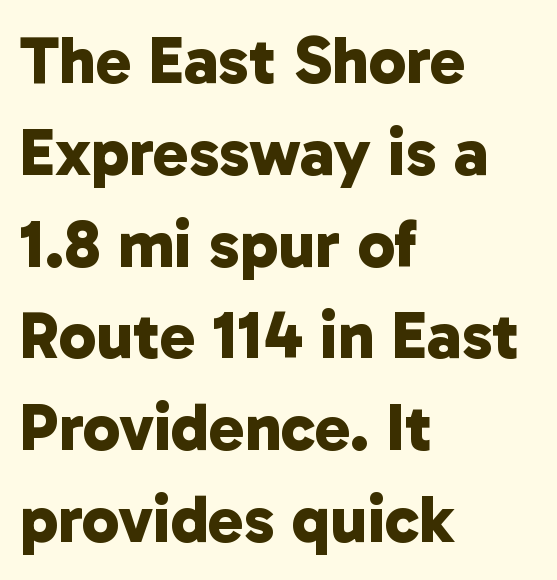
The face used here is a sans, in the tradition of grotesques and geometrics. Baseline-to-baseline distance is the conventional proportion of letter height. Reading down the block, your eye returns to a fixed left position each line. As a designer I'd log this as weight 700, bold.
